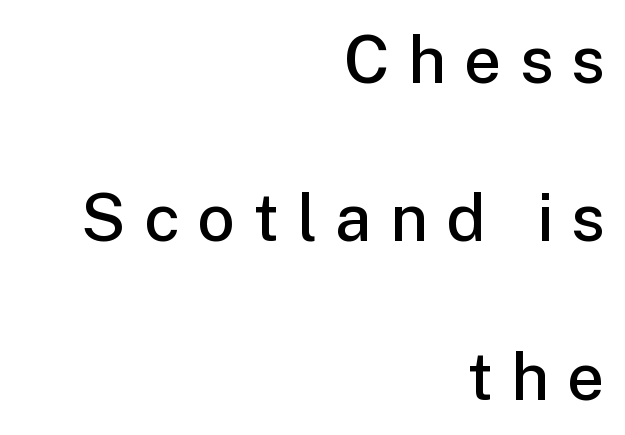
{"serif": "no", "italic": "no", "bold": "semi", "weight": "semibold", "width": "normal", "stroke_contrast": "low", "x_height": "medium", "monospaced": "no", "underline": "no", "align": "right", "line_spacing": "loose", "line_spacing_ratio": 2.4, "letter_spacing": "wide", "letter_spacing_em": 0.27, "glyph_px": 66}
